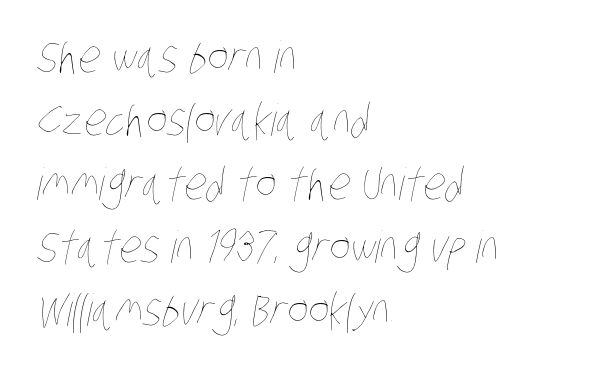
Q: Is the text bold? A: No.
Q: Is the text underlined? A: No.
Q: How is the paragraph aligned? A: Left-aligned.
Q: Is the spacing between letters normal or unusually wide? A: Normal.
Q: Is the spacing between lines tight, normal or loose? A: Normal.
Q: Width (condensed, normal, or wide)? A: Condensed.
Q: Stroke contrast? A: Low.
Q: x-height? A: Large.
Q: Monospaced? A: No.
